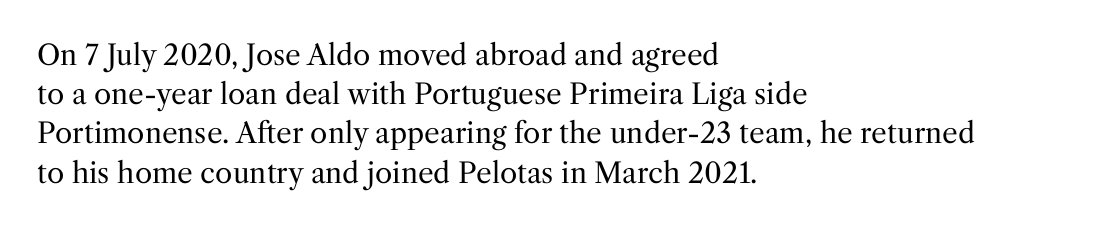
This rendering employs a face with finishing strokes, i.e., a serif. Between one letter and the next there's only the usual sliver of space. The specimen omits any rule beneath the text block's lines. Each letter keeps its own natural width here, so spacing adapts to shape. The passage shown is not bold in any degree.
